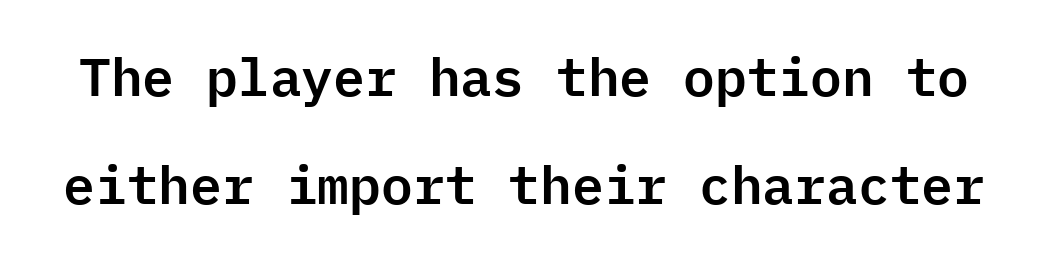
{"serif": "no", "italic": "no", "width": "normal", "stroke_contrast": "low", "x_height": "medium", "monospaced": "yes", "underline": "no", "line_spacing": "loose", "line_spacing_ratio": 2.04, "letter_spacing": "normal", "letter_spacing_em": 0.0, "glyph_px": 53}
